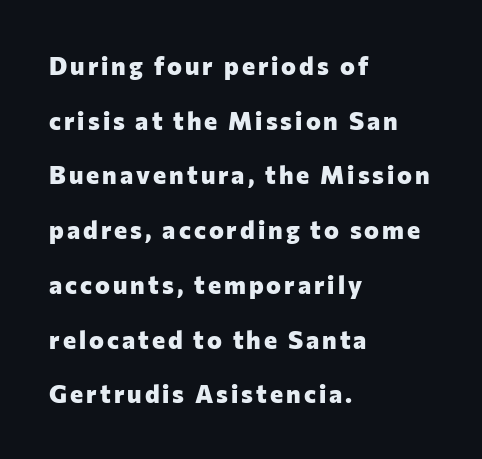
Q: Is the text bold? A: Yes.
Q: Is the text italic (slanted)? A: No, it is upright.
Q: Is the text underlined? A: No.
Q: How is the paragraph aligned? A: Left-aligned.
Q: Is the spacing between lines tight, normal or loose? A: Loose.
